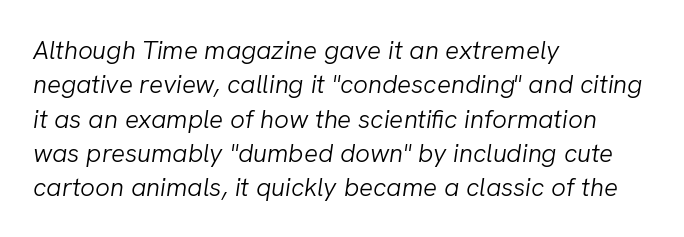
No extra tracking has been applied to these lines. The line-height multiplier appears to be the usual default. An italicized treatment has been applied to the whole sample. Line beginnings align vertically; line endings do not.
